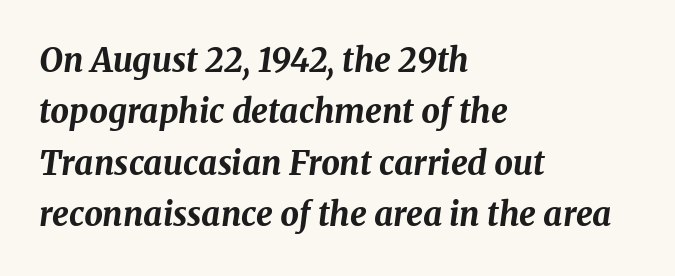
Q: Is the text bold? A: Yes.
Q: Is the text italic (slanted)? A: Yes, it leans right by about 8 degrees.
Q: Is the text underlined? A: No.
Q: How is the paragraph aligned? A: Left-aligned.
Q: Is the spacing between letters normal or unusually wide? A: Normal.
Q: Is the spacing between lines tight, normal or loose? A: Normal.
Q: Width (condensed, normal, or wide)? A: Normal.
Q: Stroke contrast? A: Medium.
Q: x-height? A: Medium.
Q: Monospaced? A: No.
